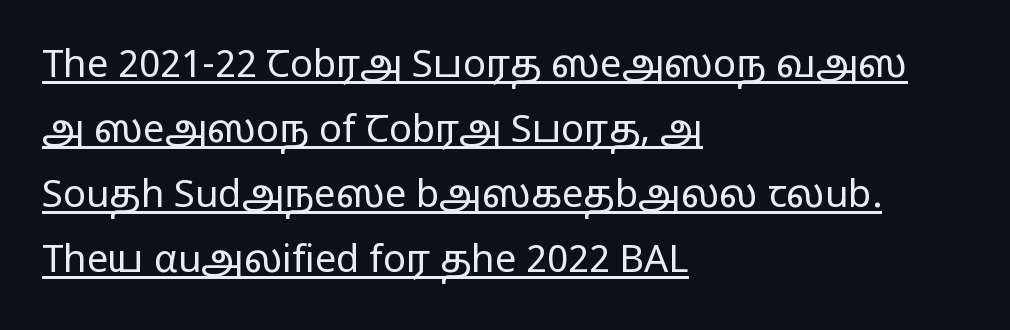
Reading down the block, your eye returns to a fixed left position each line. A typesetter would call this proportional, since set widths differ per character. Each word holds together tightly as a unit, with standard inter-letter gaps. Characters remain perfectly vertical along every line. The rendered words wear a rule along their underside. The text was rendered using a sans face with plain stroke endings.
